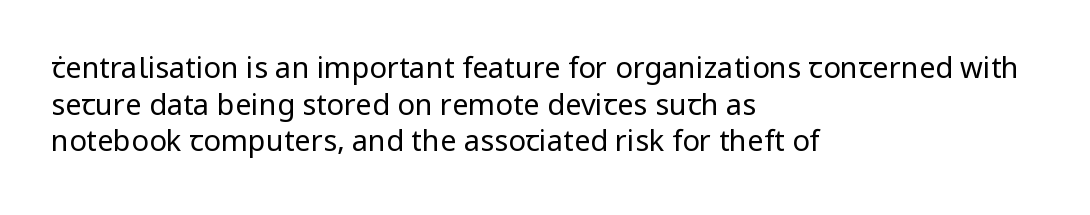
The image shows 29 px regular-weight sans-serif type, upright; set left-aligned, normal line spacing (1.26x), normal letter spacing, not underlined; low stroke contrast and a medium x-height.
